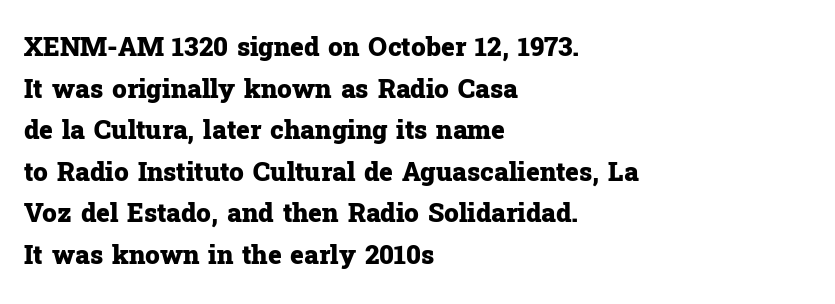
{"italic": "no", "bold": "yes", "underline": "no", "align": "left", "line_spacing": "normal", "line_spacing_ratio": 1.6, "letter_spacing": "normal", "letter_spacing_em": 0.0, "glyph_px": 26}
